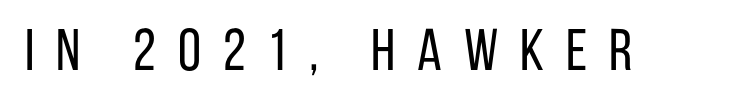
The image shows 59 px regular-weight, condensed sans-serif type, upright; set unusually wide letter spacing (+0.37 em), not underlined; low stroke contrast and a large x-height.
